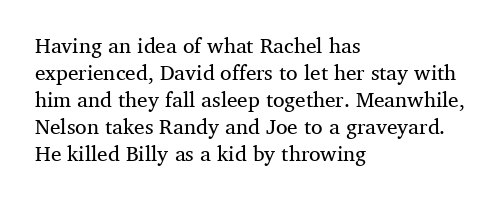
Q: Is the text bold? A: No.
Q: Is the text italic (slanted)? A: No, it is upright.
Q: Is the text underlined? A: No.
Q: How is the paragraph aligned? A: Left-aligned.
Q: Is the spacing between letters normal or unusually wide? A: Normal.
Q: Is the spacing between lines tight, normal or loose? A: Normal.
